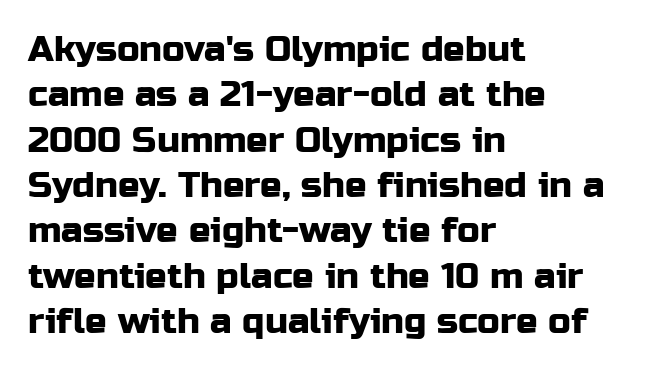
{"serif": "no", "italic": "no", "width": "normal", "stroke_contrast": "low", "x_height": "medium", "monospaced": "no", "underline": "no", "align": "left", "line_spacing": "normal", "line_spacing_ratio": 1.26, "letter_spacing": "normal", "letter_spacing_em": 0.0, "glyph_px": 36}
